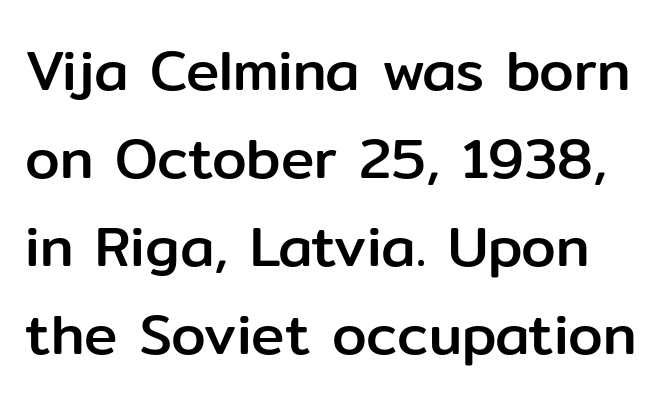
The image shows 56 px sans-serif type, upright; set normal line spacing (1.57x), normal letter spacing, not underlined; low stroke contrast and a medium x-height.
